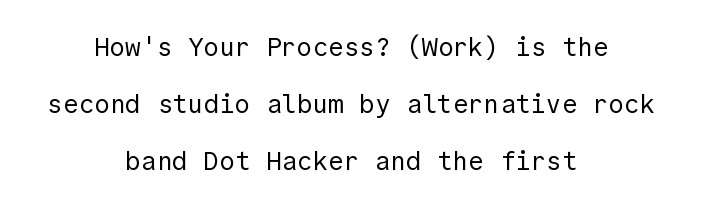
Q: Is the text bold? A: No.
Q: Is the text italic (slanted)? A: No, it is upright.
Q: Is the text underlined? A: No.
Q: How is the paragraph aligned? A: Centered.
Q: Is the spacing between letters normal or unusually wide? A: Normal.
Q: Is the spacing between lines tight, normal or loose? A: Loose.
